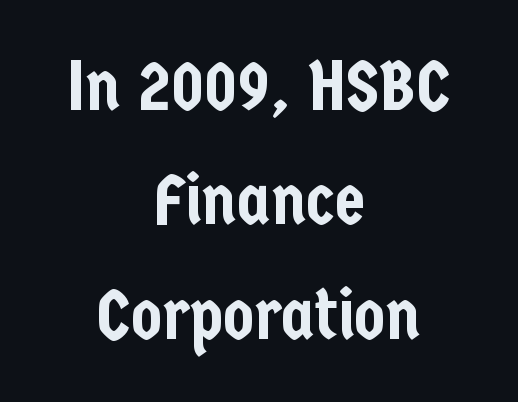
The image shows 71 px condensed sans-serif type, upright; set centered, normal line spacing (1.61x), normal letter spacing, not underlined; low stroke contrast and a medium x-height.
